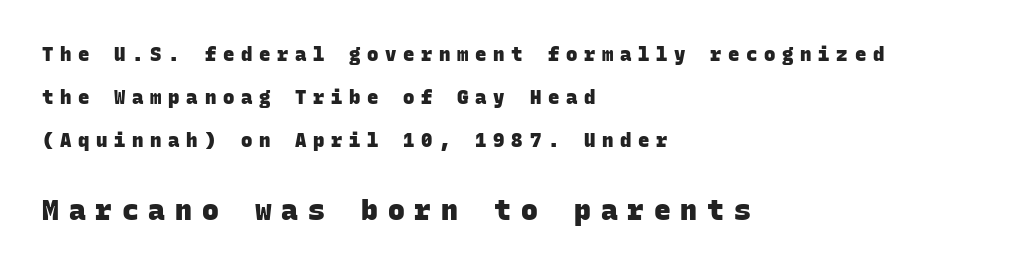
The image shows 28 px heavy sans-serif type, monospaced; set left-aligned, loose line spacing (2.26x), unusually wide letter spacing (+0.35 em), not underlined; the second (bottom) block is 1.47x larger; low stroke contrast and a large x-height.
